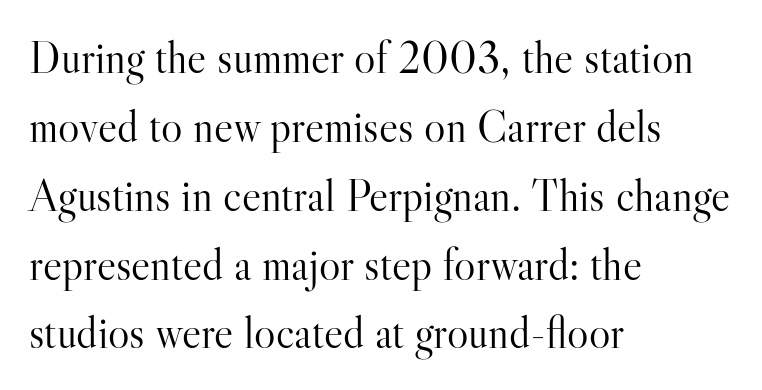
{"serif": "yes", "italic": "no", "bold": "no", "weight": "light", "width": "normal", "stroke_contrast": "high", "x_height": "small", "monospaced": "no", "underline": "no", "align": "left", "line_spacing": "normal", "line_spacing_ratio": 1.53, "letter_spacing": "normal", "letter_spacing_em": 0.0, "glyph_px": 45}
